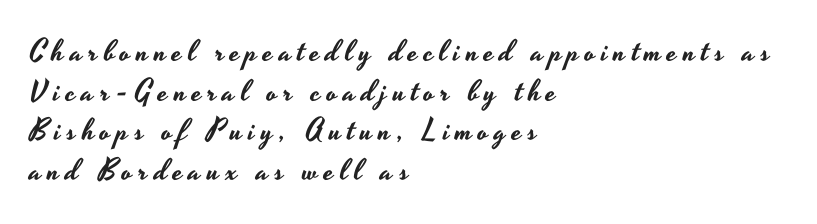
{"serif": "no", "width": "wide", "stroke_contrast": "low", "x_height": "small", "monospaced": "no", "underline": "no", "align": "left", "line_spacing": "normal", "line_spacing_ratio": 1.32, "letter_spacing": "wide", "letter_spacing_em": 0.2, "glyph_px": 30}
